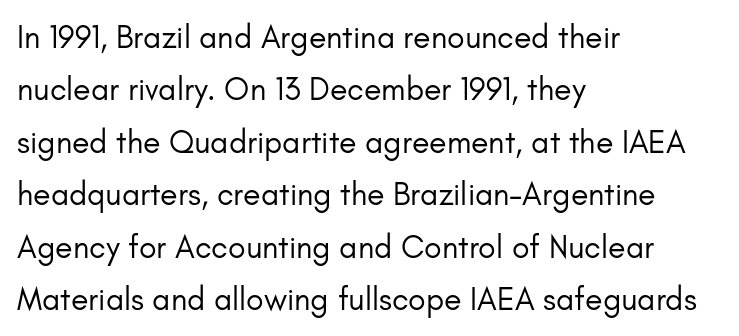
The image shows 32 px regular-weight sans-serif type, upright; set left-aligned, normal line spacing (1.64x), normal letter spacing, not underlined; low stroke contrast and a small x-height.
